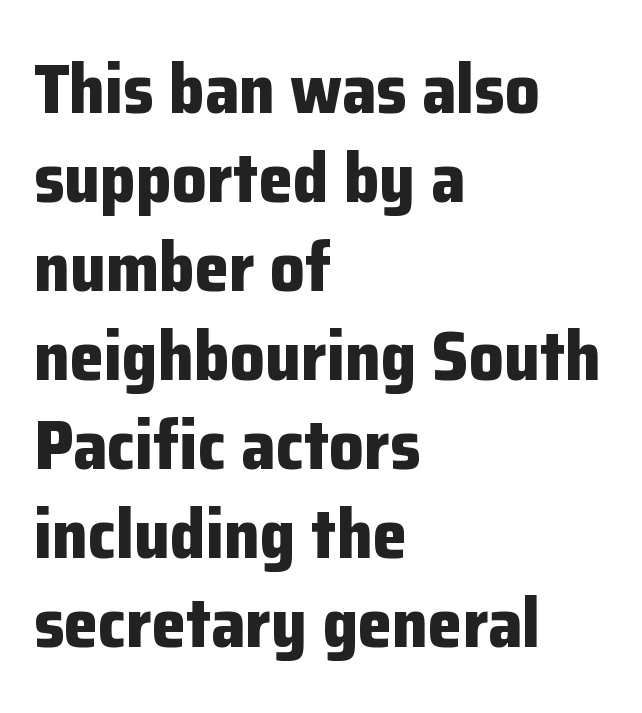
{"serif": "no", "italic": "no", "bold": "yes", "weight": "bold", "width": "normal", "stroke_contrast": "low", "x_height": "medium", "monospaced": "no", "underline": "no", "align": "left", "line_spacing": "normal", "line_spacing_ratio": 1.29, "letter_spacing": "normal", "letter_spacing_em": 0.0, "glyph_px": 69}
